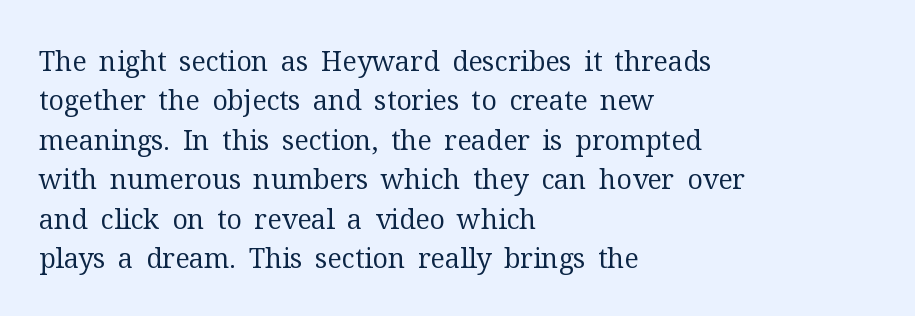
{"italic": "no", "bold": "no", "underline": "no", "align": "left", "line_spacing": "normal", "line_spacing_ratio": 1.46, "letter_spacing": "normal", "letter_spacing_em": 0.0, "glyph_px": 27}
